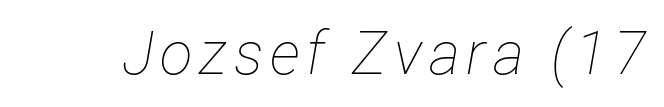
Q: Is the text bold? A: No.
Q: Is the text italic (slanted)? A: Yes, it leans right by about 12 degrees.
Q: Is the text underlined? A: No.
Q: Width (condensed, normal, or wide)? A: Condensed.
Q: Stroke contrast? A: Low.
Q: x-height? A: Medium.
Q: Monospaced? A: No.
